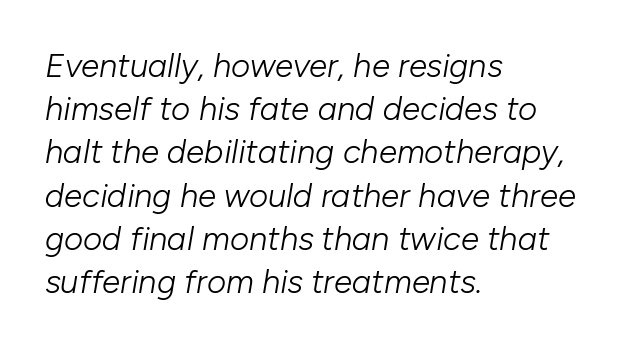
{"italic": "yes", "lean": "right", "slant_degrees": 10, "bold": "no", "weight": "light", "width": "normal", "stroke_contrast": "low", "x_height": "medium", "monospaced": "no", "underline": "no", "align": "left", "line_spacing": "normal", "line_spacing_ratio": 1.31, "letter_spacing": "normal", "letter_spacing_em": 0.0, "glyph_px": 33}
